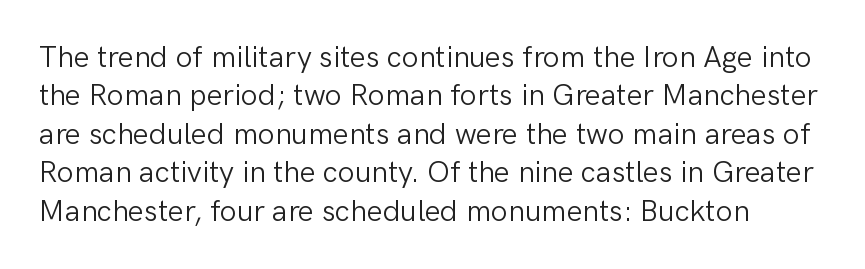
The image shows 30 px light sans-serif type, upright; set normal line spacing (1.28x), normal letter spacing, not underlined; low stroke contrast and a medium x-height.
